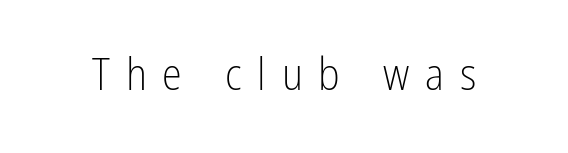
The image shows 45 px light, condensed sans-serif type, upright; set unusually wide letter spacing (+0.35 em), not underlined; low stroke contrast and a medium x-height.
